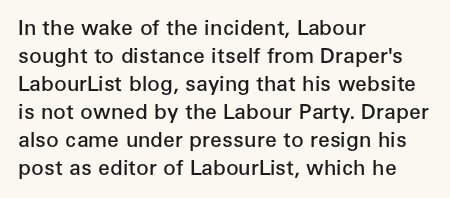
Q: Is the text bold? A: Semi-bold.
Q: Is the text italic (slanted)? A: No, it is upright.
Q: Is the text underlined? A: No.
Q: How is the paragraph aligned? A: Left-aligned.
Q: Is the spacing between letters normal or unusually wide? A: Normal.
Q: Is the spacing between lines tight, normal or loose? A: Normal.
